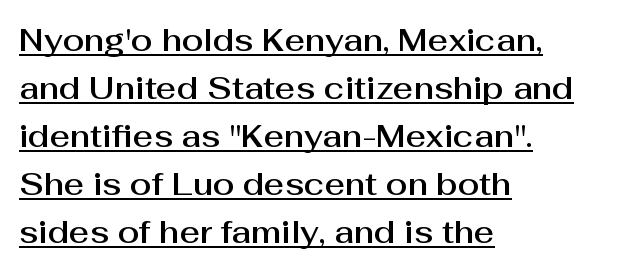
Horizontal bands of white between lines are of average thickness. The font family rendered here belongs to the sans-serif group. Horizontal alignment here is leftward, the default for most running prose. A typesetter would call this proportional, since set widths differ per character. This rendering leaves character spacing at its baseline value.
